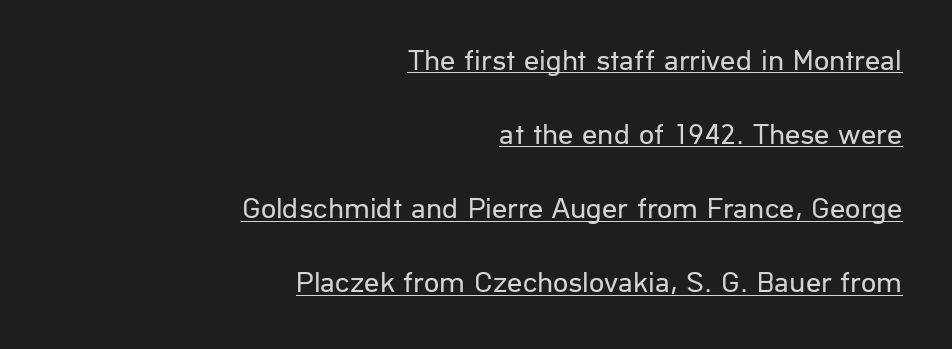
The image shows 30 px regular-weight sans-serif type, upright; set right-aligned, loose line spacing (2.47x), normal letter spacing, underlined; low stroke contrast and a medium x-height.
